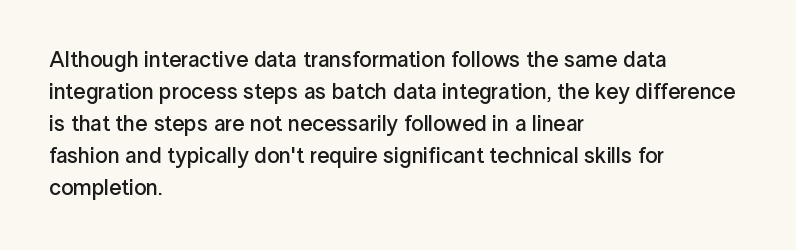
{"italic": "no", "bold": "semi", "underline": "no", "align": "left", "line_spacing": "normal", "line_spacing_ratio": 1.46, "letter_spacing": "normal", "letter_spacing_em": 0.0, "glyph_px": 22}
